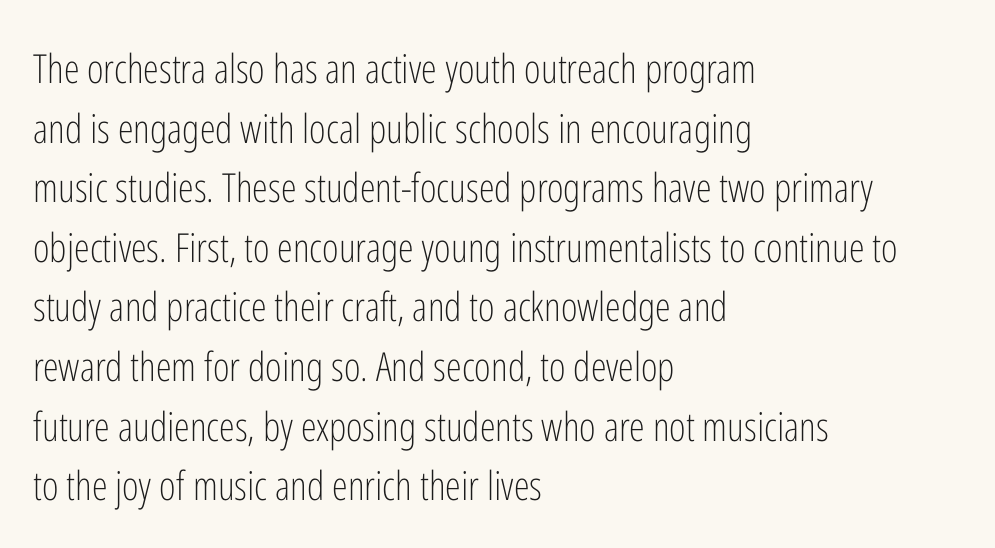
{"serif": "no", "italic": "no", "bold": "no", "weight": "light", "width": "condensed", "stroke_contrast": "low", "x_height": "medium", "monospaced": "no", "underline": "no", "align": "left", "line_spacing": "normal", "line_spacing_ratio": 1.49, "letter_spacing": "normal", "letter_spacing_em": 0.0, "glyph_px": 40}
